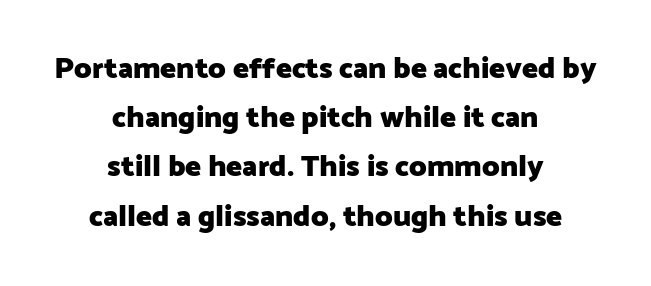
The image shows 30 px heavy sans-serif type, upright; set centered, normal line spacing (1.64x), normal letter spacing, not underlined; low stroke contrast and a medium x-height.
